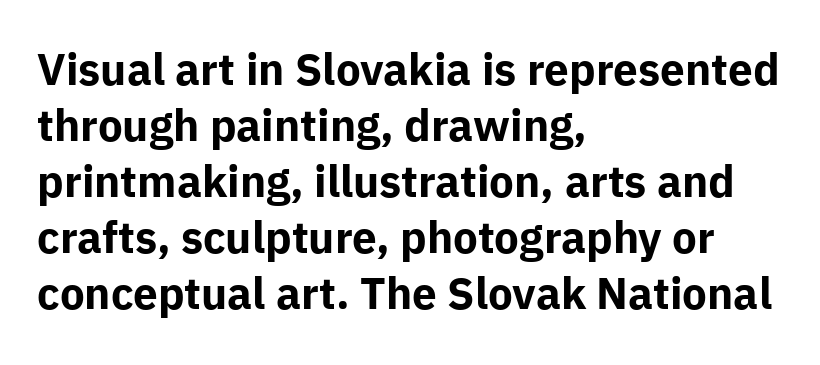
{"serif": "no", "italic": "no", "bold": "yes", "weight": "bold", "width": "normal", "stroke_contrast": "low", "x_height": "medium", "monospaced": "no", "underline": "no", "align": "left", "line_spacing": "normal", "line_spacing_ratio": 1.27, "letter_spacing": "normal", "letter_spacing_em": 0.0, "glyph_px": 44}
